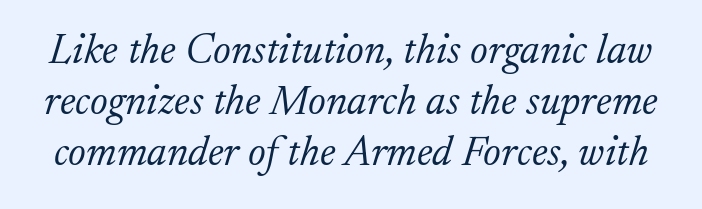
{"serif": "yes", "italic": "yes", "lean": "right", "slant_degrees": 17, "bold": "no", "weight": "light", "width": "normal", "stroke_contrast": "low", "x_height": "small", "monospaced": "no", "underline": "no", "line_spacing_ratio": 1.21, "letter_spacing": "normal", "letter_spacing_em": 0.0, "glyph_px": 42}
